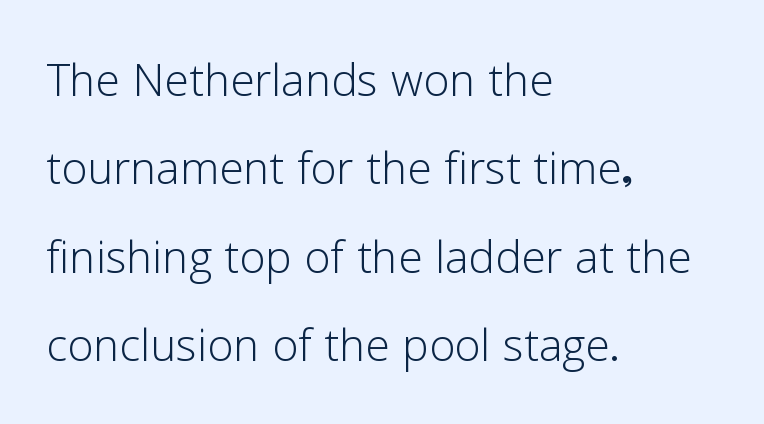
Q: Is the text bold? A: No.
Q: Is the text italic (slanted)? A: No, it is upright.
Q: Is the typeface a serif or a sans-serif typeface? A: Sans-serif.
Q: Is the text underlined? A: No.
Q: How is the paragraph aligned? A: Left-aligned.
Q: Is the spacing between letters normal or unusually wide? A: Normal.
Q: Is the spacing between lines tight, normal or loose? A: Normal.
Q: Width (condensed, normal, or wide)? A: Normal.
Q: Stroke contrast? A: Low.
Q: x-height? A: Medium.
Q: Monospaced? A: No.
